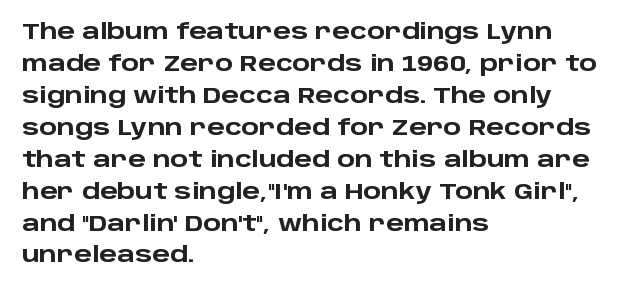
Q: Is the text bold? A: Yes.
Q: Is the text italic (slanted)? A: No, it is upright.
Q: Is the text underlined? A: No.
Q: How is the paragraph aligned? A: Left-aligned.
Q: Is the spacing between letters normal or unusually wide? A: Normal.
Q: Is the spacing between lines tight, normal or loose? A: Normal.
